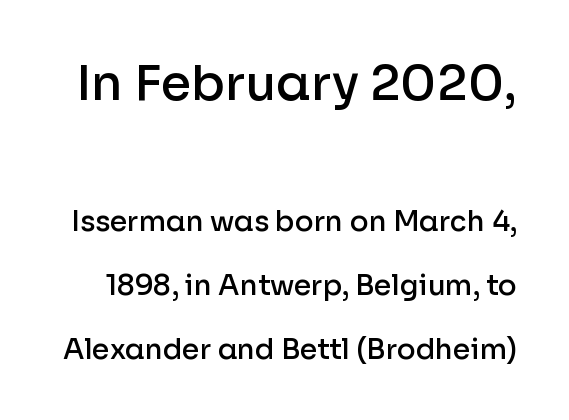
Q: Is the text bold? A: Semi-bold.
Q: Is the text italic (slanted)? A: No, it is upright.
Q: Is the typeface a serif or a sans-serif typeface? A: Sans-serif.
Q: Is the text underlined? A: No.
Q: Is the spacing between letters normal or unusually wide? A: Normal.
Q: Is the spacing between lines tight, normal or loose? A: Loose.
Q: Which block of text is set in a larger size, the first (top) or the second (bottom)? A: The first (top) one.
Q: Width (condensed, normal, or wide)? A: Normal.
Q: Stroke contrast? A: Low.
Q: x-height? A: Medium.
Q: Monospaced? A: No.
